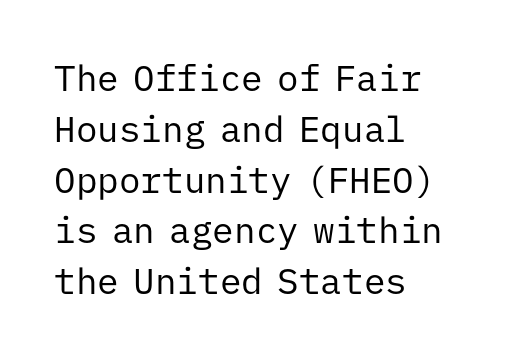
Q: Is the text bold? A: No.
Q: Is the text italic (slanted)? A: No, it is upright.
Q: Is the typeface a serif or a sans-serif typeface? A: Sans-serif.
Q: Is the text underlined? A: No.
Q: How is the paragraph aligned? A: Left-aligned.
Q: Is the spacing between letters normal or unusually wide? A: Normal.
Q: Is the spacing between lines tight, normal or loose? A: Normal.
Q: Width (condensed, normal, or wide)? A: Normal.
Q: Stroke contrast? A: Low.
Q: x-height? A: Medium.
Q: Monospaced? A: Yes.
